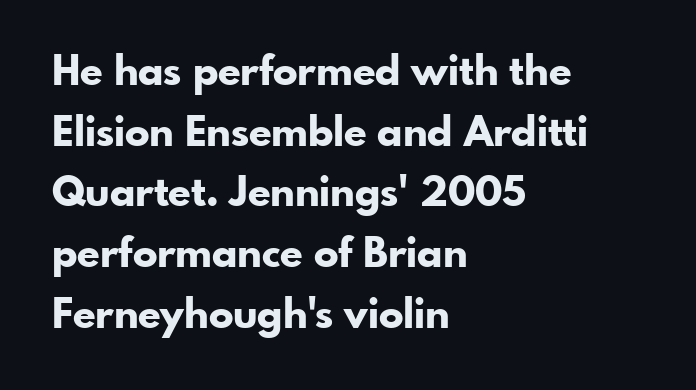
You could not count columns in this text — the font is proportionally spaced. Strong, thick strokes mark this as bold type. Here the glyphs are tracked normally, forming tight word shapes. Unlike a traditional serif, this face leaves its strokes unadorned. Line spacing here is normal.
